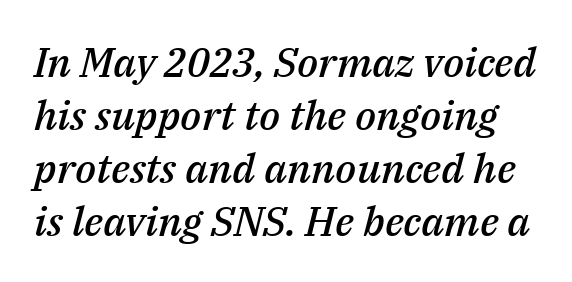
The image shows 41 px semibold type, italic (leaning right); set normal line spacing (1.29x), normal letter spacing, not underlined; medium stroke contrast and a medium x-height.
